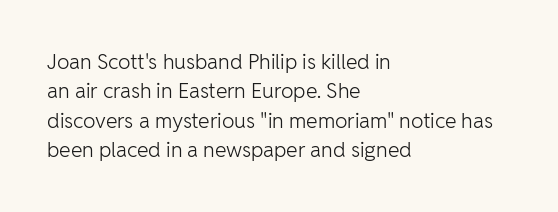
The image shows 21 px text type, upright; set left-aligned, normal line spacing (1.4x), normal letter spacing, not underlined.
